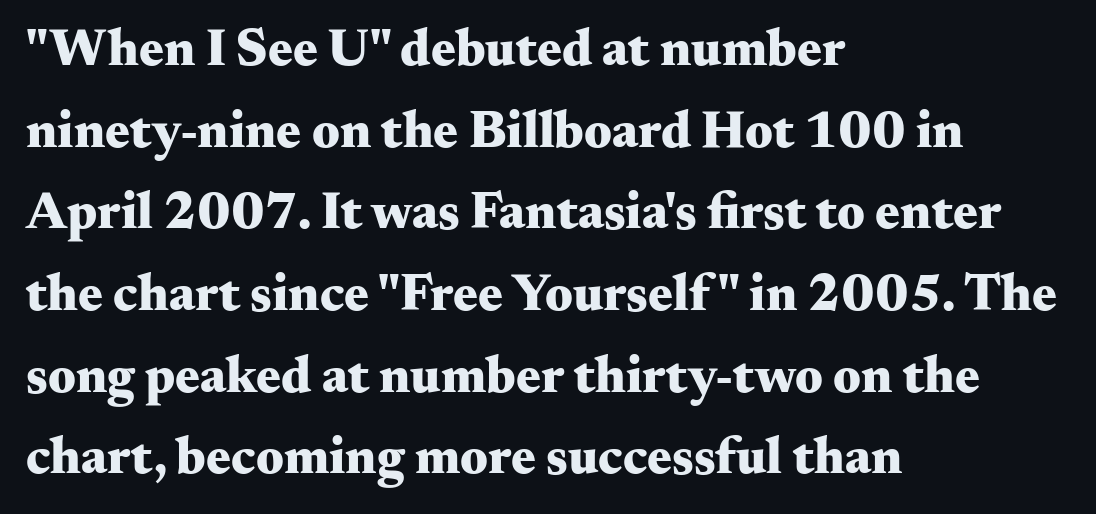
Q: Is the text bold? A: Yes.
Q: Is the text italic (slanted)? A: No, it is upright.
Q: Is the typeface a serif or a sans-serif typeface? A: Serif.
Q: Is the text underlined? A: No.
Q: How is the paragraph aligned? A: Left-aligned.
Q: Is the spacing between letters normal or unusually wide? A: Normal.
Q: Is the spacing between lines tight, normal or loose? A: Normal.
Q: Width (condensed, normal, or wide)? A: Wide.
Q: Stroke contrast? A: Medium.
Q: x-height? A: Small.
Q: Monospaced? A: No.
